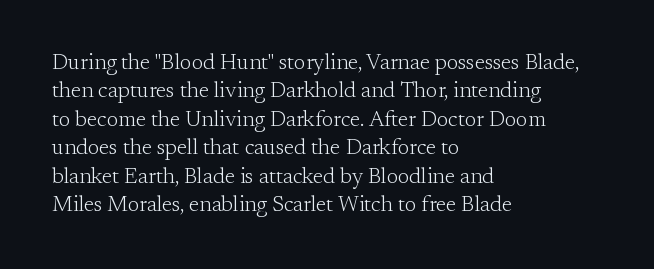
The image shows 22 px text type, upright; set left-aligned, normal line spacing (1.29x), normal letter spacing, not underlined.
